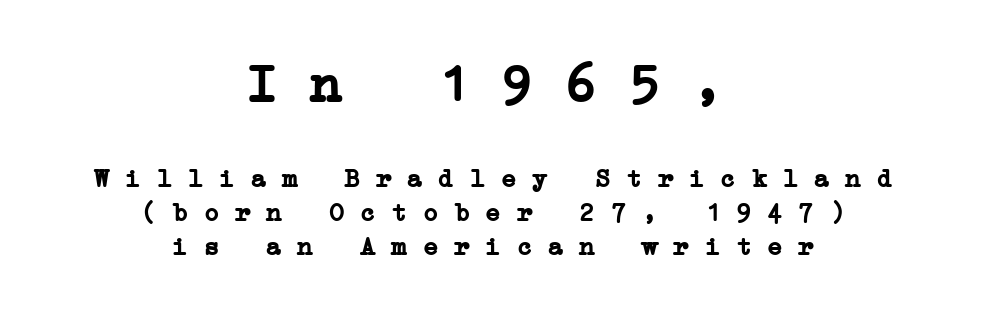
{"serif": "yes", "bold": "yes", "weight": "semibold", "width": "wide", "stroke_contrast": "low", "x_height": "medium", "monospaced": "yes", "underline": "no", "align": "center", "line_spacing": "normal", "line_spacing_ratio": 1.3, "letter_spacing": "normal", "letter_spacing_em": 0.0, "larger_block": "first", "size_ratio": 2.04, "glyph_px": 53}
